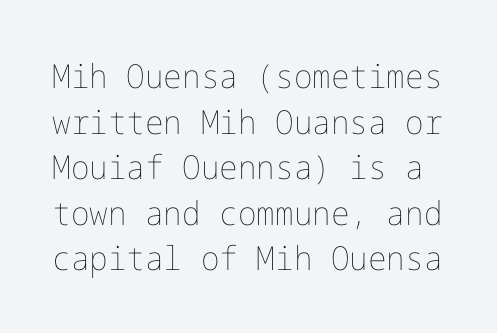
Q: Is the text bold? A: No.
Q: Is the text italic (slanted)? A: No, it is upright.
Q: Is the text underlined? A: No.
Q: Is the spacing between letters normal or unusually wide? A: Normal.
Q: Is the spacing between lines tight, normal or loose? A: Normal.
Q: Width (condensed, normal, or wide)? A: Normal.
Q: Stroke contrast? A: Low.
Q: x-height? A: Medium.
